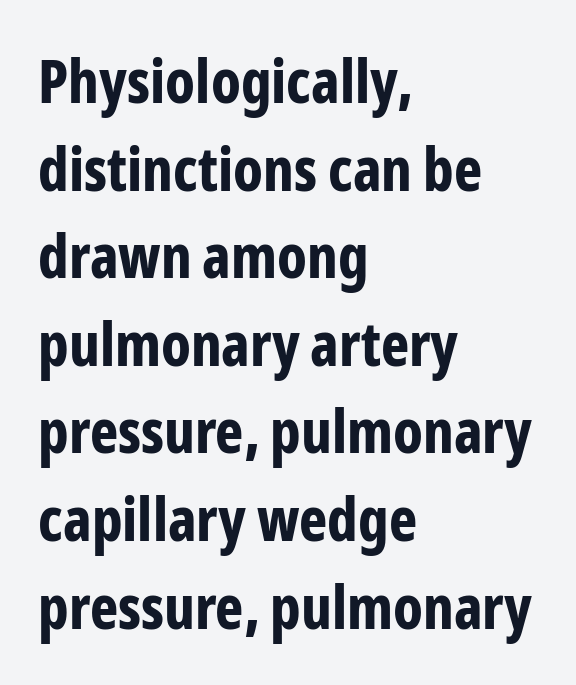
{"serif": "no", "italic": "no", "bold": "yes", "weight": "bold", "width": "condensed", "stroke_contrast": "low", "x_height": "medium", "monospaced": "no", "underline": "no", "align": "left", "line_spacing": "normal", "line_spacing_ratio": 1.46, "letter_spacing": "normal", "letter_spacing_em": 0.0, "glyph_px": 60}
